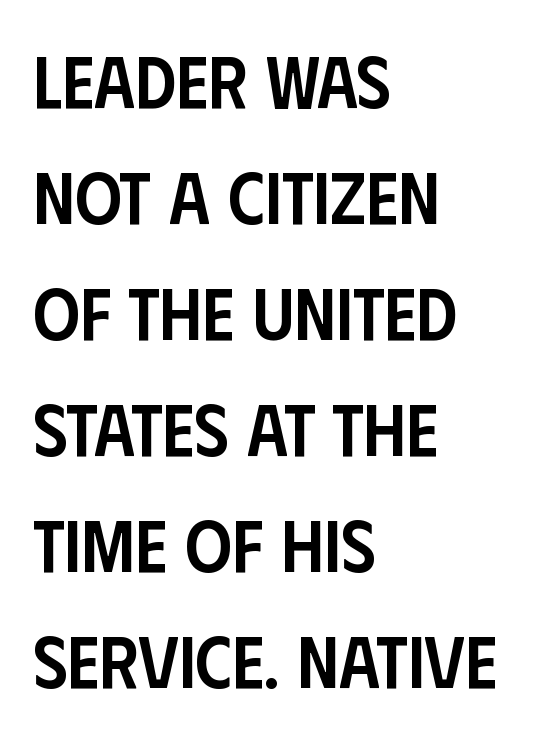
The image shows 73 px semibold, condensed sans-serif type, upright; set left-aligned, normal line spacing (1.59x), normal letter spacing, not underlined; low stroke contrast and a large x-height.
